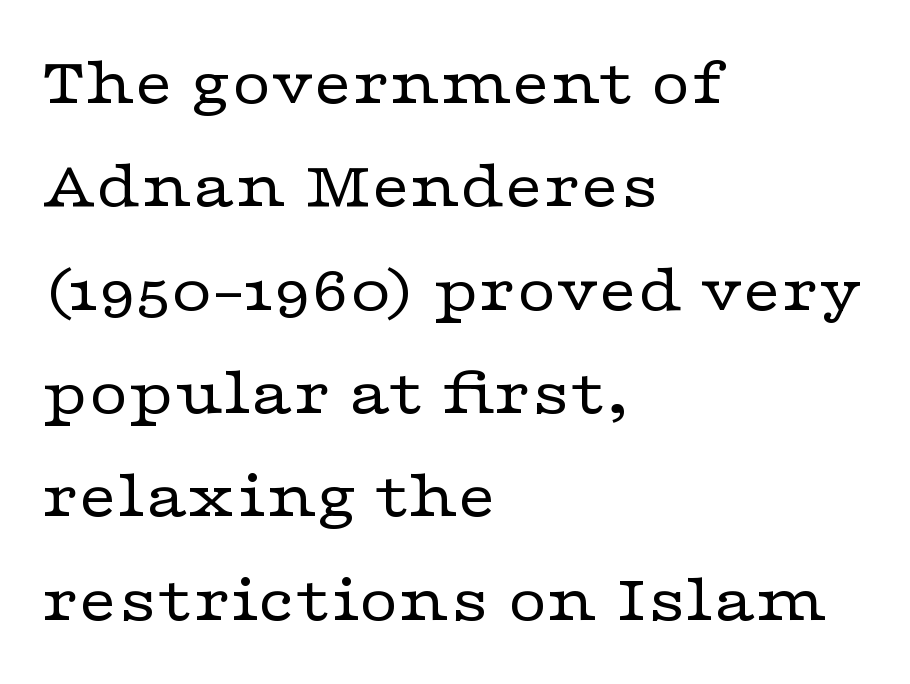
Q: Is the text bold? A: No.
Q: Is the text italic (slanted)? A: No, it is upright.
Q: Is the typeface a serif or a sans-serif typeface? A: Serif.
Q: Is the text underlined? A: No.
Q: How is the paragraph aligned? A: Left-aligned.
Q: Is the spacing between letters normal or unusually wide? A: Normal.
Q: Is the spacing between lines tight, normal or loose? A: Normal.
Q: Width (condensed, normal, or wide)? A: Wide.
Q: Stroke contrast? A: Low.
Q: x-height? A: Medium.
Q: Monospaced? A: No.
